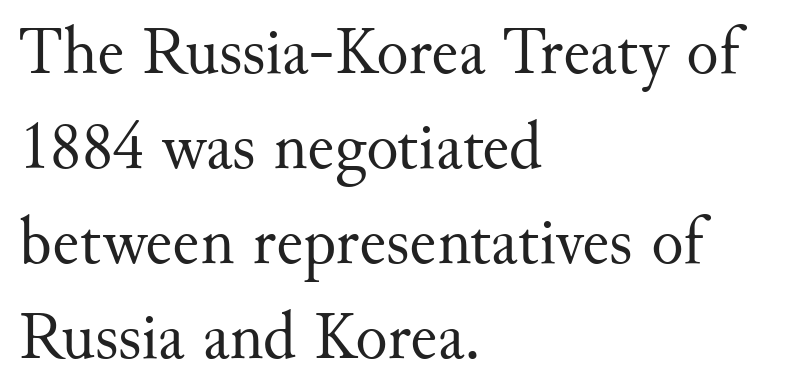
Observe the ordinary spacing: letters are neighbours, not strangers. The passage shown is typeset with a serif family. Check the space under the baseline: it is left empty. Upright lettering throughout.
